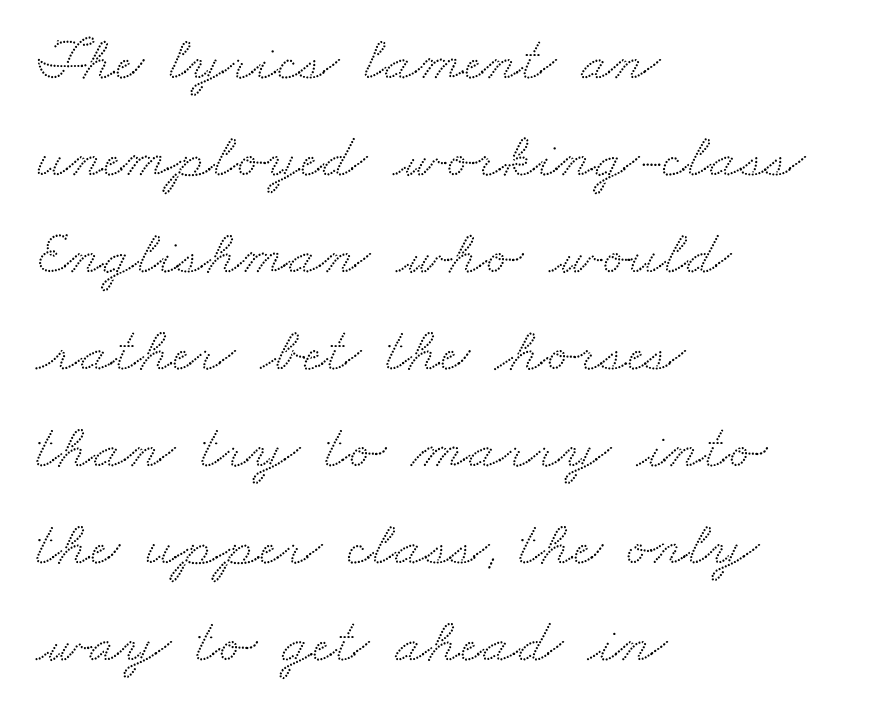
{"serif": "yes", "width": "wide", "stroke_contrast": "medium", "x_height": "small", "monospaced": "no", "underline": "no", "align": "left", "line_spacing": "normal", "line_spacing_ratio": 1.54, "letter_spacing": "normal", "letter_spacing_em": 0.0, "glyph_px": 63}
